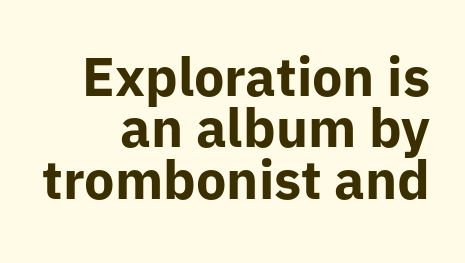
Each line ends at the same right margin while the left side varies. A sans-serif font was chosen for this passage. Rule under the text: the space is simply empty. Interline gaps are noticeably narrow in this sample.
